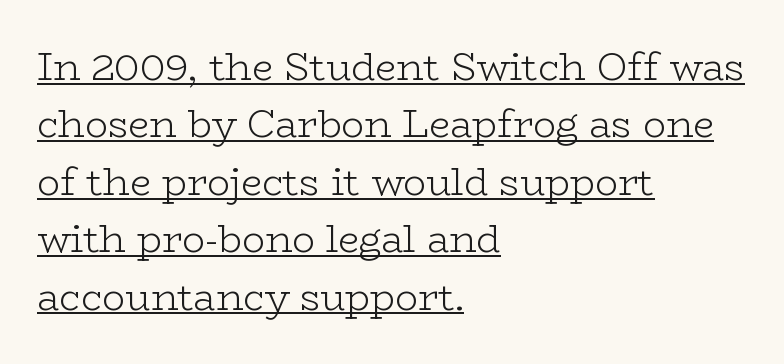
Q: Is the text bold? A: No.
Q: Is the text italic (slanted)? A: No, it is upright.
Q: Is the typeface a serif or a sans-serif typeface? A: Serif.
Q: Is the text underlined? A: Yes.
Q: How is the paragraph aligned? A: Left-aligned.
Q: Is the spacing between letters normal or unusually wide? A: Normal.
Q: Is the spacing between lines tight, normal or loose? A: Normal.
Q: Width (condensed, normal, or wide)? A: Wide.
Q: Stroke contrast? A: Low.
Q: x-height? A: Medium.
Q: Monospaced? A: No.
